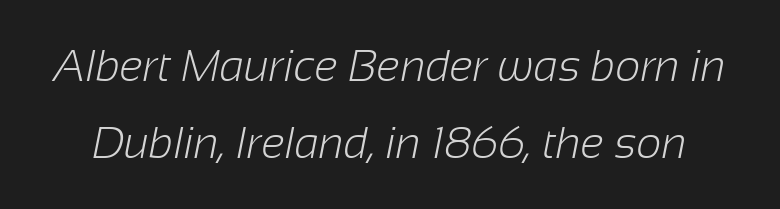
The image shows 44 px light sans-serif type; set line spacing 1.75x, normal letter spacing, not underlined; low stroke contrast and a medium x-height.
